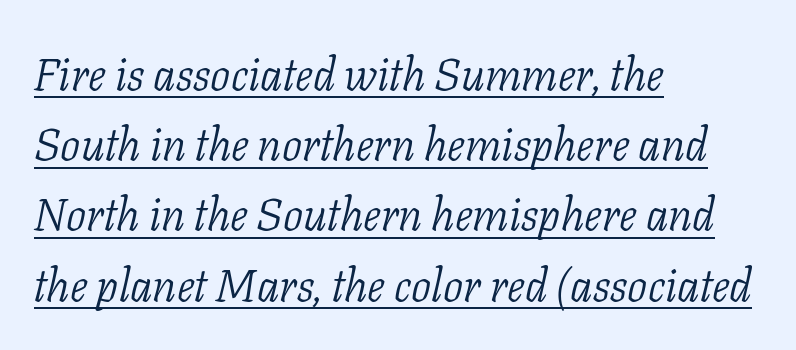
Q: Is the text bold? A: No.
Q: Is the text italic (slanted)? A: Yes, it leans right by about 11 degrees.
Q: Is the typeface a serif or a sans-serif typeface? A: Serif.
Q: Is the text underlined? A: Yes.
Q: How is the paragraph aligned? A: Left-aligned.
Q: Is the spacing between letters normal or unusually wide? A: Normal.
Q: Is the spacing between lines tight, normal or loose? A: Normal.
Q: Width (condensed, normal, or wide)? A: Normal.
Q: Stroke contrast? A: Low.
Q: x-height? A: Medium.
Q: Monospaced? A: No.
